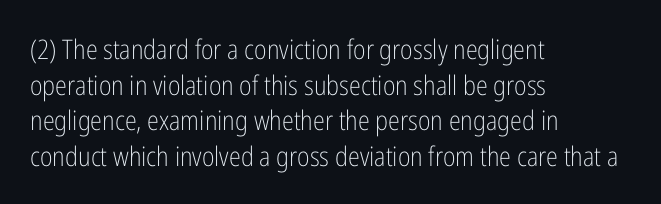
{"italic": "no", "bold": "no", "underline": "no", "align": "left", "line_spacing": "normal", "line_spacing_ratio": 1.32, "letter_spacing": "normal", "letter_spacing_em": 0.0, "glyph_px": 27}
